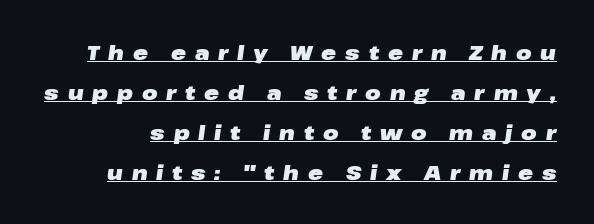
The image shows 20 px bold type, italic (leaning right); set loose line spacing (2.0x), unusually wide letter spacing (+0.44 em), underlined.
